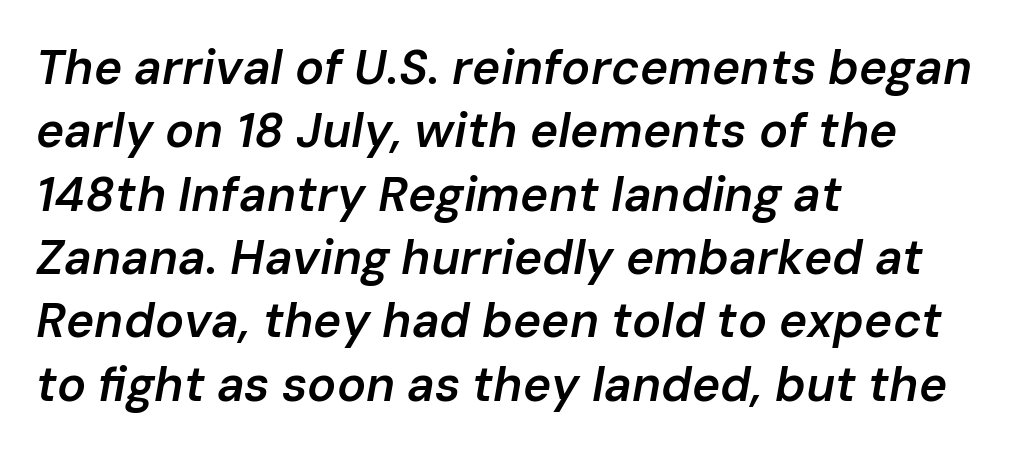
Q: Is the text bold? A: Semi-bold.
Q: Is the text italic (slanted)? A: Yes, it leans right by about 10 degrees.
Q: Is the text underlined? A: No.
Q: How is the paragraph aligned? A: Left-aligned.
Q: Is the spacing between letters normal or unusually wide? A: Normal.
Q: Is the spacing between lines tight, normal or loose? A: Normal.
Q: Width (condensed, normal, or wide)? A: Normal.
Q: Stroke contrast? A: Low.
Q: x-height? A: Medium.
Q: Monospaced? A: No.
